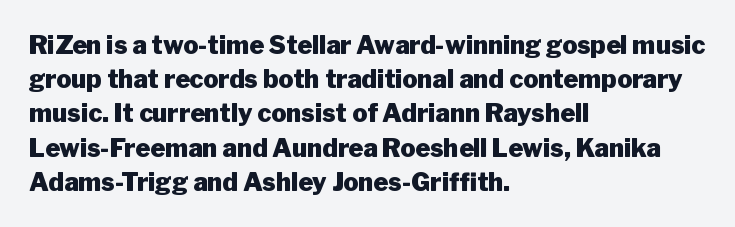
Q: Is the text bold? A: Yes.
Q: Is the text italic (slanted)? A: No, it is upright.
Q: Is the text underlined? A: No.
Q: How is the paragraph aligned? A: Left-aligned.
Q: Is the spacing between letters normal or unusually wide? A: Normal.
Q: Is the spacing between lines tight, normal or loose? A: Normal.
